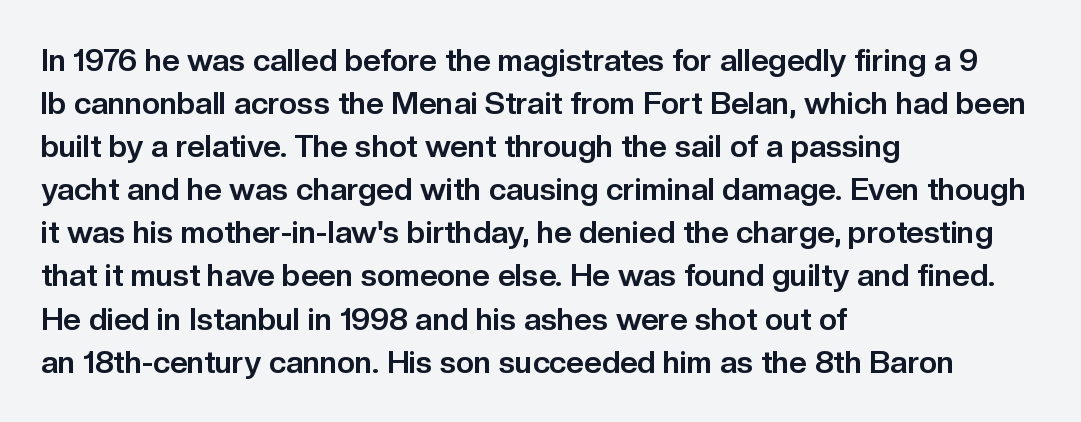
{"serif": "no", "italic": "no", "bold": "yes", "weight": "bold", "width": "normal", "stroke_contrast": "low", "x_height": "medium", "monospaced": "no", "underline": "no", "align": "left", "line_spacing": "normal", "line_spacing_ratio": 1.39, "letter_spacing": "normal", "letter_spacing_em": 0.0, "glyph_px": 31}
